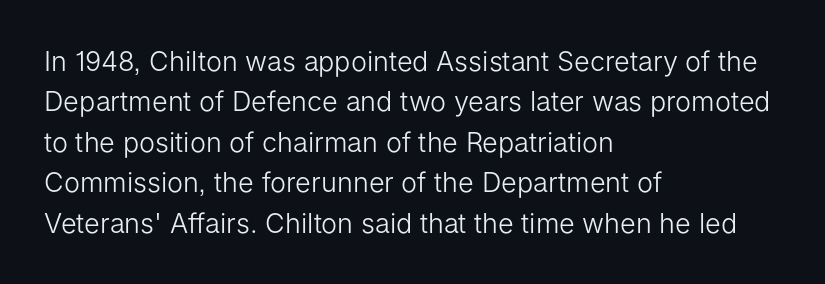
Q: Is the text bold? A: No.
Q: Is the text italic (slanted)? A: No, it is upright.
Q: Is the text underlined? A: No.
Q: How is the paragraph aligned? A: Left-aligned.
Q: Is the spacing between letters normal or unusually wide? A: Normal.
Q: Is the spacing between lines tight, normal or loose? A: Normal.
